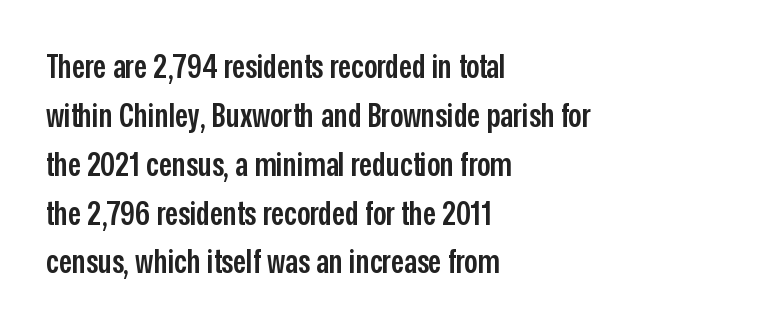
Q: Is the text bold? A: Semi-bold.
Q: Is the text italic (slanted)? A: No, it is upright.
Q: Is the typeface a serif or a sans-serif typeface? A: Sans-serif.
Q: Is the text underlined? A: No.
Q: How is the paragraph aligned? A: Left-aligned.
Q: Is the spacing between letters normal or unusually wide? A: Normal.
Q: Is the spacing between lines tight, normal or loose? A: Normal.
Q: Width (condensed, normal, or wide)? A: Condensed.
Q: Stroke contrast? A: Low.
Q: x-height? A: Medium.
Q: Monospaced? A: No.
